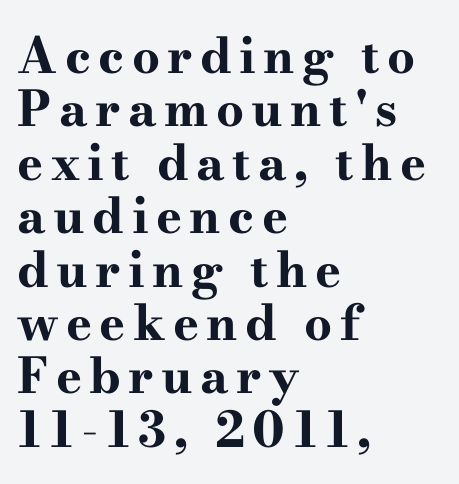
Q: Is the text bold? A: Yes.
Q: Is the text italic (slanted)? A: No, it is upright.
Q: Is the typeface a serif or a sans-serif typeface? A: Serif.
Q: Is the text underlined? A: No.
Q: How is the paragraph aligned? A: Left-aligned.
Q: Is the spacing between lines tight, normal or loose? A: Tight.
Q: Width (condensed, normal, or wide)? A: Wide.
Q: Stroke contrast? A: High.
Q: x-height? A: Small.
Q: Monospaced? A: No.
